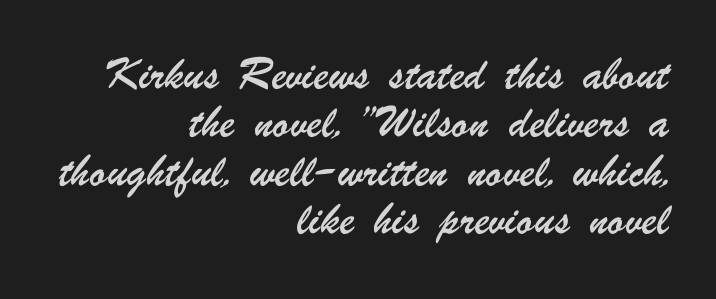
Q: Is the text underlined? A: No.
Q: How is the paragraph aligned? A: Right-aligned.
Q: Is the spacing between letters normal or unusually wide? A: Normal.
Q: Is the spacing between lines tight, normal or loose? A: Loose.
